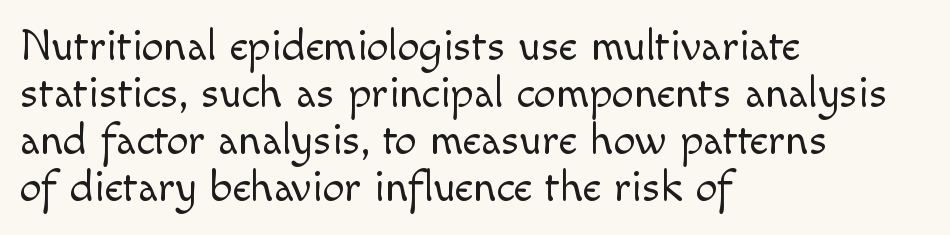
Q: Is the text bold? A: No.
Q: Is the text italic (slanted)? A: No, it is upright.
Q: Is the typeface a serif or a sans-serif typeface? A: Sans-serif.
Q: Is the text underlined? A: No.
Q: How is the paragraph aligned? A: Left-aligned.
Q: Is the spacing between letters normal or unusually wide? A: Normal.
Q: Is the spacing between lines tight, normal or loose? A: Tight.
Q: Width (condensed, normal, or wide)? A: Normal.
Q: x-height? A: Small.
Q: Monospaced? A: No.
